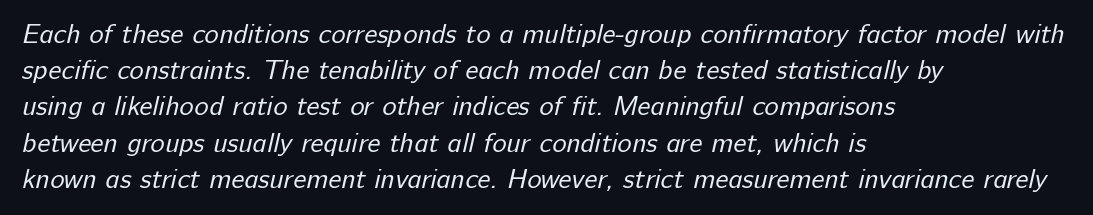
The image shows 27 px text type; set left-aligned, normal line spacing (1.34x), normal letter spacing, not underlined.
